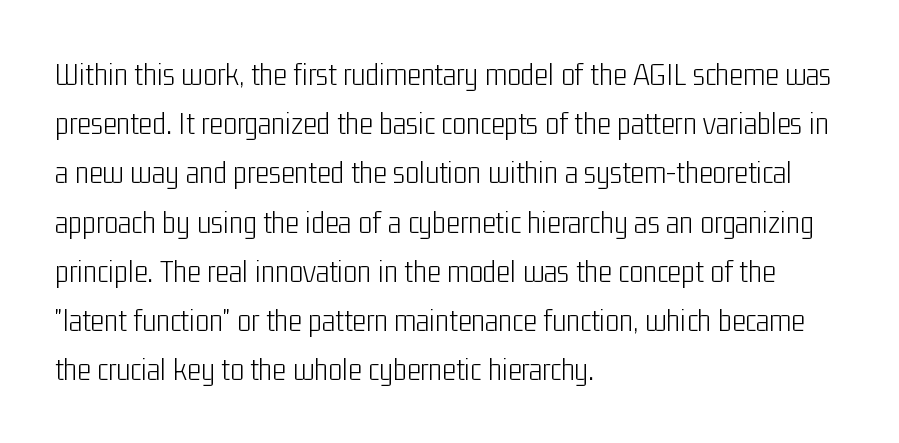
Q: Is the text bold? A: No.
Q: Is the text italic (slanted)? A: No, it is upright.
Q: Is the typeface a serif or a sans-serif typeface? A: Sans-serif.
Q: Is the text underlined? A: No.
Q: How is the paragraph aligned? A: Left-aligned.
Q: Is the spacing between letters normal or unusually wide? A: Normal.
Q: Is the spacing between lines tight, normal or loose? A: Normal.
Q: Width (condensed, normal, or wide)? A: Condensed.
Q: Stroke contrast? A: Low.
Q: x-height? A: Medium.
Q: Monospaced? A: No.
